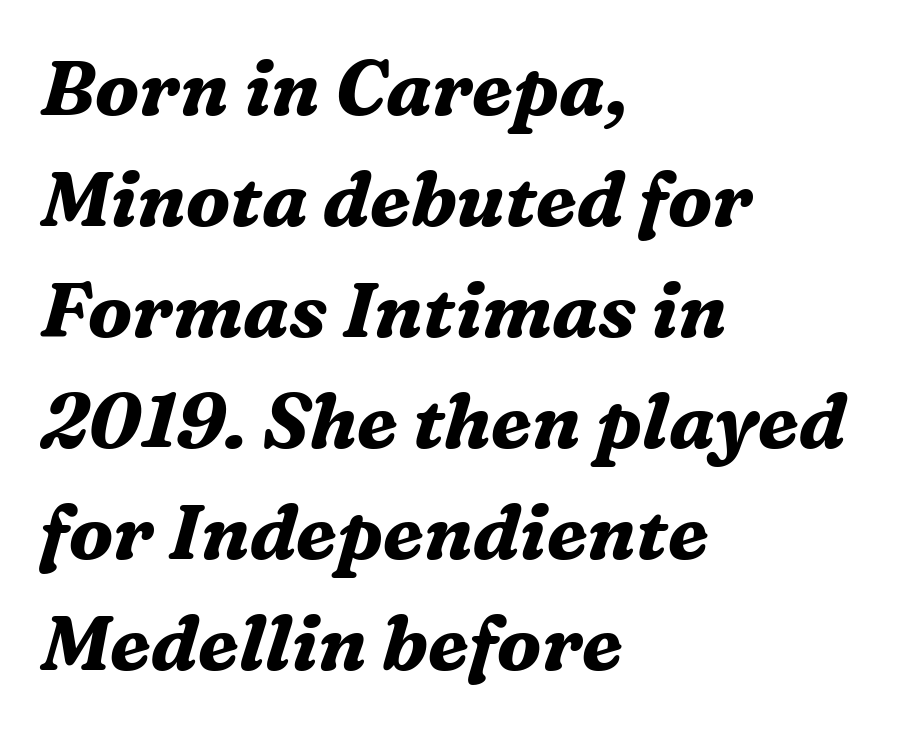
Varying glyph widths throughout — classic text-font behaviour. Slant detected: the letters are inclined. Does the copy run flush right? No — it runs flush left. To sum up the face: it has serifs.
